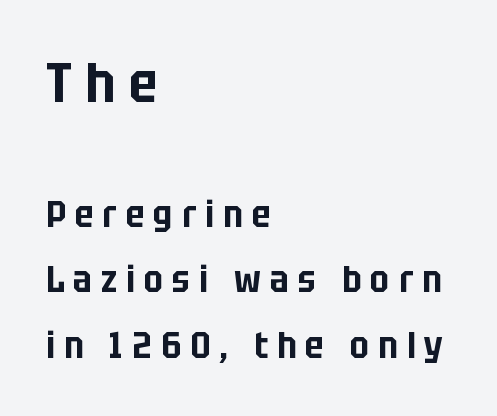
Characters remain perfectly vertical along every line. Does the type have serifs? No, each stem ends abruptly. Lines of text with bare space underneath. Line starts are locked; line ends wander. Type size steps down from the first block to the second.
